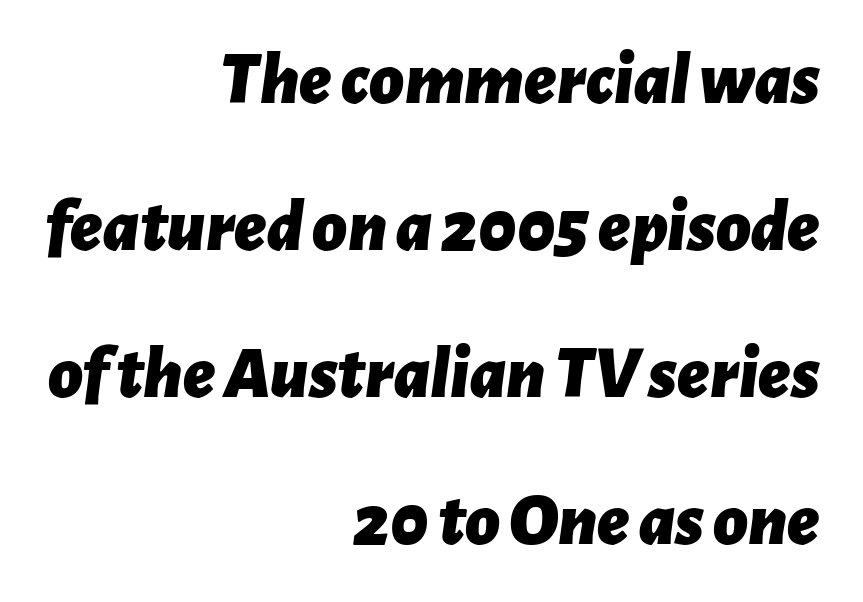
The image shows 75 px bold type, italic (leaning right); set right-aligned, loose line spacing (1.96x), normal letter spacing, not underlined; low stroke contrast and a medium x-height.
